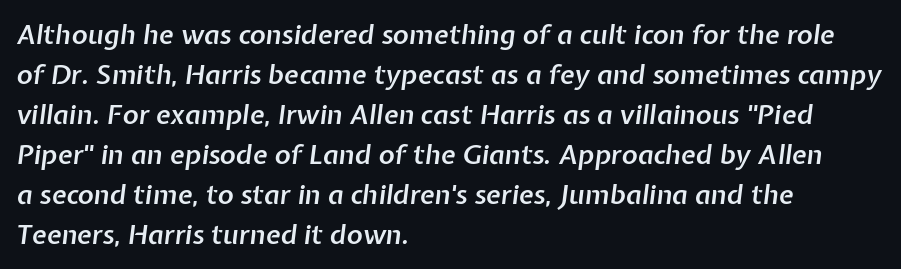
The image shows 27 px text type, italic (leaning right); set left-aligned, normal line spacing (1.48x), normal letter spacing, not underlined.
